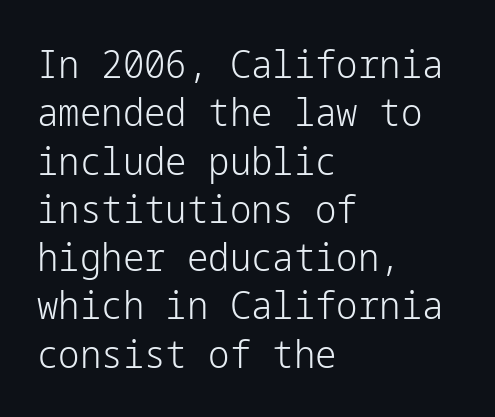
The image shows 38 px light sans-serif type, upright; set left-aligned, normal line spacing (1.27x), normal letter spacing, not underlined; low stroke contrast and a medium x-height.
